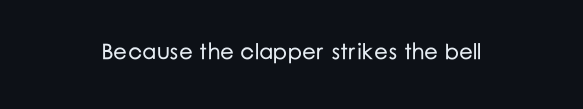
{"italic": "no", "underline": "no", "align": "center", "letter_spacing": "normal", "letter_spacing_em": 0.0, "glyph_px": 22}
